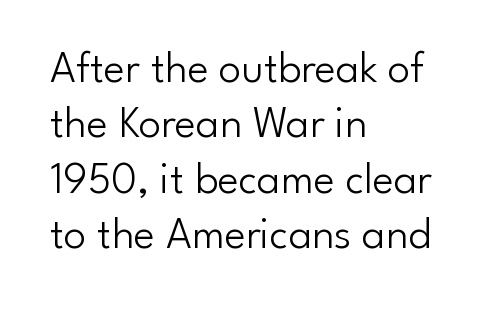
Q: Is the text bold? A: No.
Q: Is the text italic (slanted)? A: No, it is upright.
Q: Is the typeface a serif or a sans-serif typeface? A: Sans-serif.
Q: Is the text underlined? A: No.
Q: How is the paragraph aligned? A: Left-aligned.
Q: Is the spacing between letters normal or unusually wide? A: Normal.
Q: Width (condensed, normal, or wide)? A: Normal.
Q: Stroke contrast? A: Low.
Q: x-height? A: Small.
Q: Monospaced? A: No.
